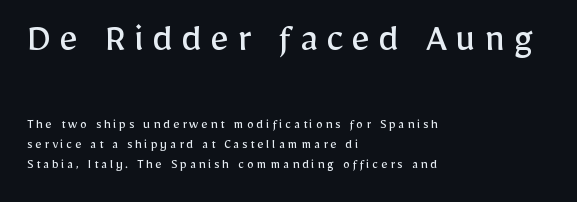
{"serif": "no", "italic": "no", "bold": "no", "weight": "regular", "width": "normal", "stroke_contrast": "low", "x_height": "medium", "monospaced": "no", "underline": "no", "align": "left", "line_spacing": "normal", "line_spacing_ratio": 1.42, "larger_block": "first", "size_ratio": 3.0, "glyph_px": 42}
